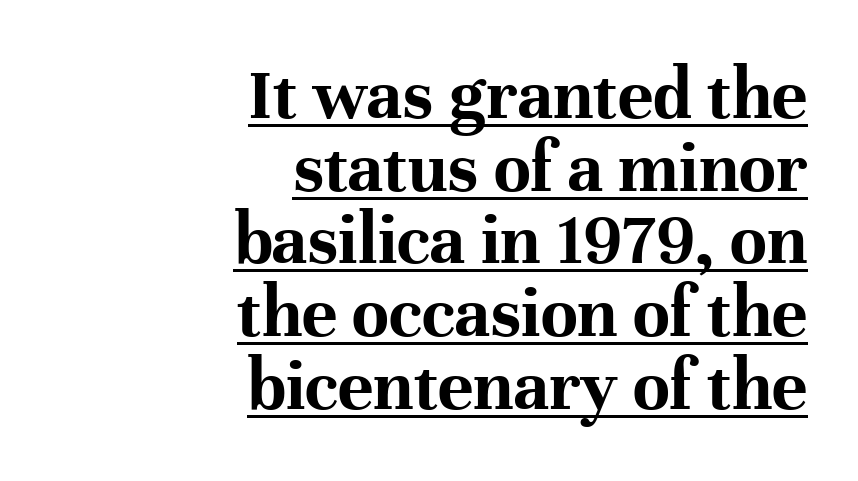
Cramped leading. Notice how the passage keeps a crisp vertical edge on the right only. Has an underline been added? It has. Posture: vertical. The glyphs have the mass of a bold cut.
